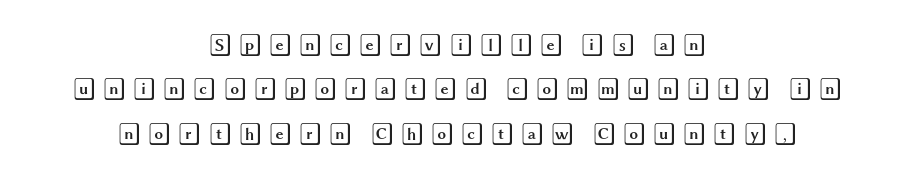
The image shows 22 px text type, upright; set centered, loose line spacing (2.02x), unusually wide letter spacing (+0.27 em), not underlined.
